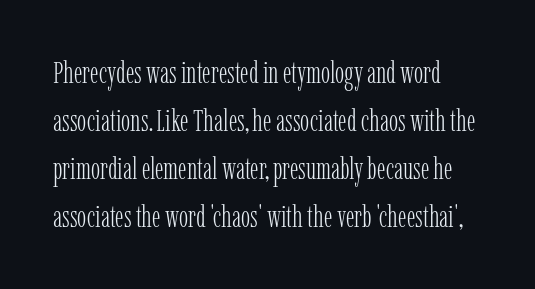
Q: Is the text bold? A: No.
Q: Is the text italic (slanted)? A: No, it is upright.
Q: Is the typeface a serif or a sans-serif typeface? A: Serif.
Q: Is the text underlined? A: No.
Q: Is the spacing between letters normal or unusually wide? A: Normal.
Q: Is the spacing between lines tight, normal or loose? A: Normal.
Q: Width (condensed, normal, or wide)? A: Condensed.
Q: Stroke contrast? A: Low.
Q: x-height? A: Medium.
Q: Monospaced? A: No.
